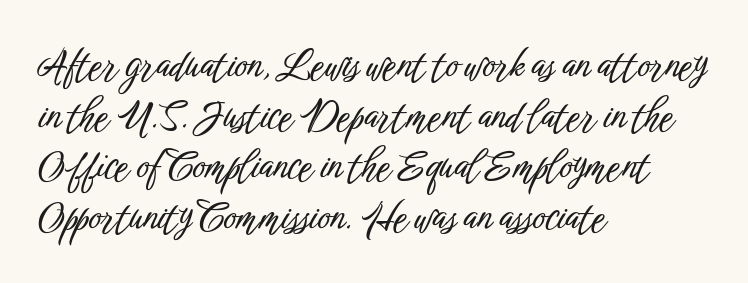
I'd call this a sans setting — the letters go barefoot. Each word holds together tightly as a unit, with standard inter-letter gaps. Lines of text with bare space underneath. The lines sit at an ordinary, default distance from one another.
